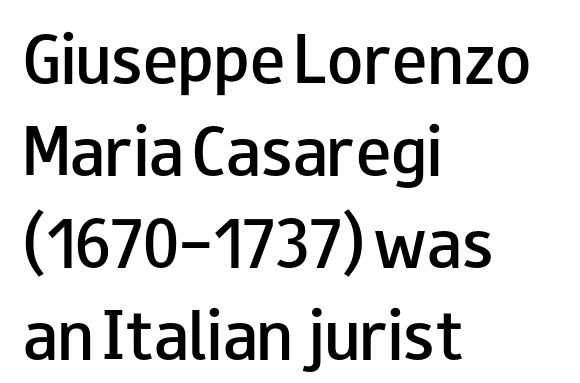
Quick note: interline space is typical. The strip under each line holds only bare page. The text block is weighted toward the left margin, trailing off unevenly rightward. This is the in-between weight designers call semibold or demi.
